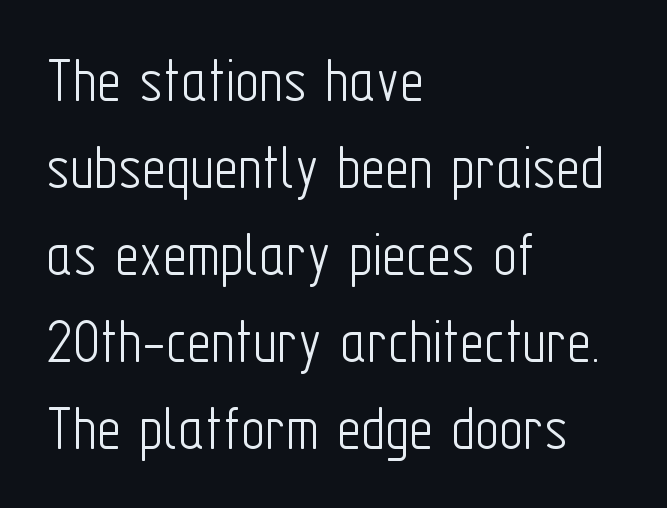
Q: Is the text bold? A: No.
Q: Is the text italic (slanted)? A: No, it is upright.
Q: Is the typeface a serif or a sans-serif typeface? A: Sans-serif.
Q: Is the text underlined? A: No.
Q: How is the paragraph aligned? A: Left-aligned.
Q: Is the spacing between letters normal or unusually wide? A: Normal.
Q: Is the spacing between lines tight, normal or loose? A: Normal.
Q: Width (condensed, normal, or wide)? A: Condensed.
Q: Stroke contrast? A: Low.
Q: x-height? A: Medium.
Q: Monospaced? A: No.
